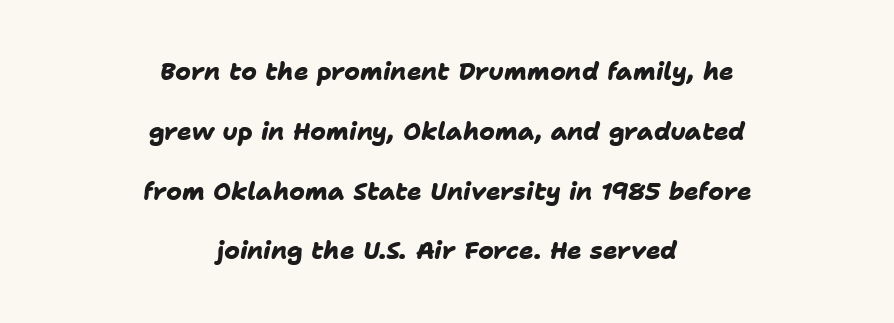
Q: Is the text bold? A: Yes.
Q: Is the text underlined? A: No.
Q: How is the paragraph aligned? A: Centered.
Q: Is the spacing between letters normal or unusually wide? A: Normal.
Q: Is the spacing between lines tight, normal or loose? A: Loose.
